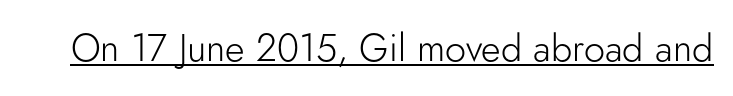
The image shows 38 px light sans-serif type, upright; set normal letter spacing, underlined; low stroke contrast and a small x-height.
